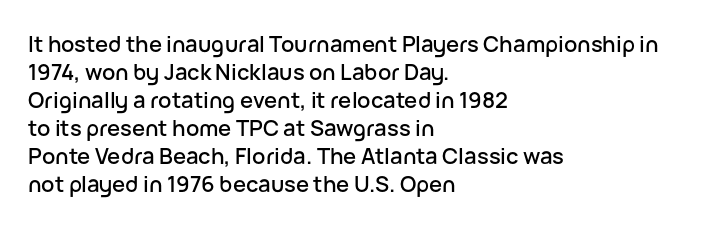
{"italic": "no", "underline": "no", "align": "left", "line_spacing": "normal", "line_spacing_ratio": 1.27, "letter_spacing": "normal", "letter_spacing_em": 0.0, "glyph_px": 22}
